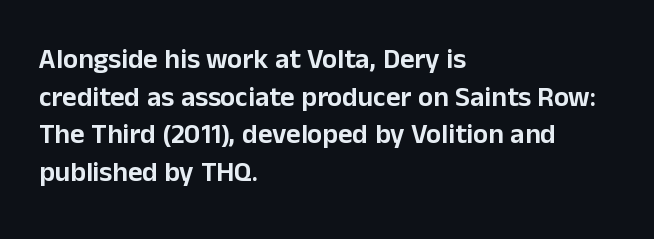
{"serif": "no", "italic": "no", "width": "normal", "stroke_contrast": "low", "x_height": "medium", "monospaced": "no", "underline": "no", "align": "left", "line_spacing": "normal", "line_spacing_ratio": 1.34, "letter_spacing": "normal", "letter_spacing_em": 0.0, "glyph_px": 28}
